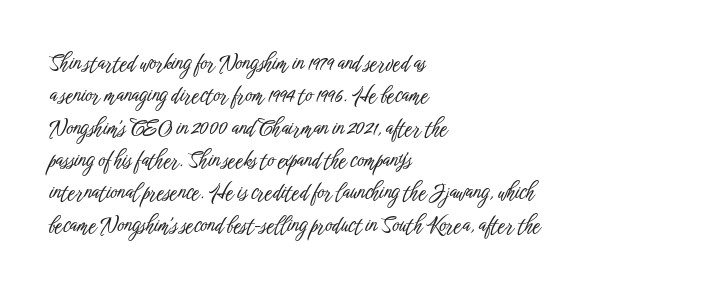
Q: Is the text italic (slanted)? A: Yes.
Q: Is the text underlined? A: No.
Q: How is the paragraph aligned? A: Left-aligned.
Q: Is the spacing between letters normal or unusually wide? A: Normal.
Q: Is the spacing between lines tight, normal or loose? A: Normal.
